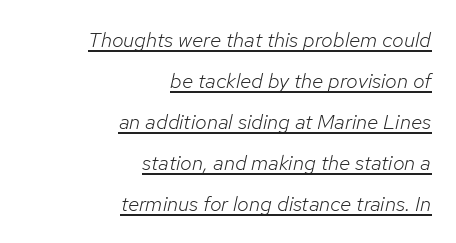
Q: Is the text bold? A: No.
Q: Is the text italic (slanted)? A: Yes, it leans right by about 12 degrees.
Q: Is the text underlined? A: Yes.
Q: How is the paragraph aligned? A: Right-aligned.
Q: Is the spacing between letters normal or unusually wide? A: Normal.
Q: Is the spacing between lines tight, normal or loose? A: Loose.
